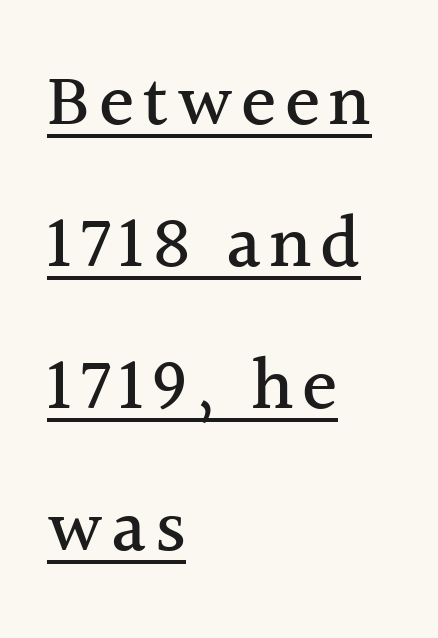
The image shows 74 px serif type, upright; set left-aligned, loose line spacing (1.92x), underlined; a medium x-height.
